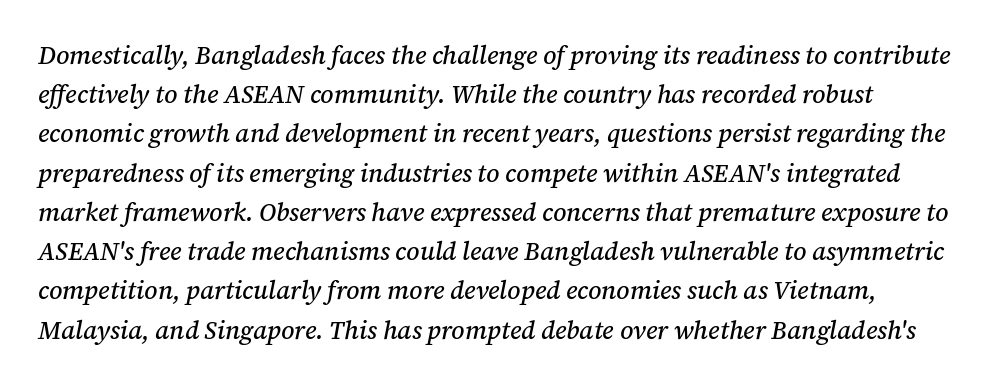
{"italic": "yes", "lean": "right", "slant_degrees": 12, "underline": "no", "align": "left", "line_spacing": "normal", "line_spacing_ratio": 1.57, "letter_spacing": "normal", "letter_spacing_em": 0.0, "glyph_px": 25}
